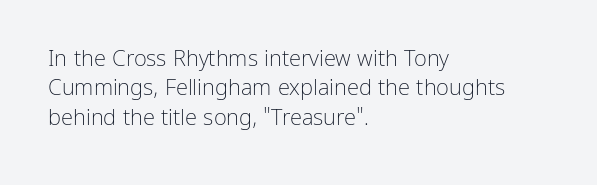
Bare-footed words on every line. Every stem runs plumb, perpendicular to the baseline. The typesetting does not lean heavy: it is not bold. Tracking value appears to be zero — textbook default spacing. The vertical gap from one line to the next is medium.
